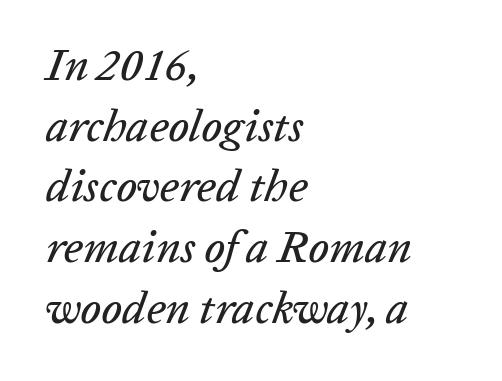
The image shows 45 px text type, italic (leaning right); set left-aligned, normal line spacing (1.35x), normal letter spacing, not underlined; low stroke contrast and a medium x-height.
